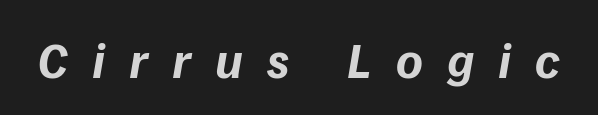
{"italic": "yes", "lean": "right", "slant_degrees": 9, "bold": "yes", "weight": "bold", "width": "normal", "stroke_contrast": "low", "x_height": "medium", "monospaced": "no", "underline": "no", "letter_spacing": "wide", "letter_spacing_em": 0.47, "glyph_px": 51}
